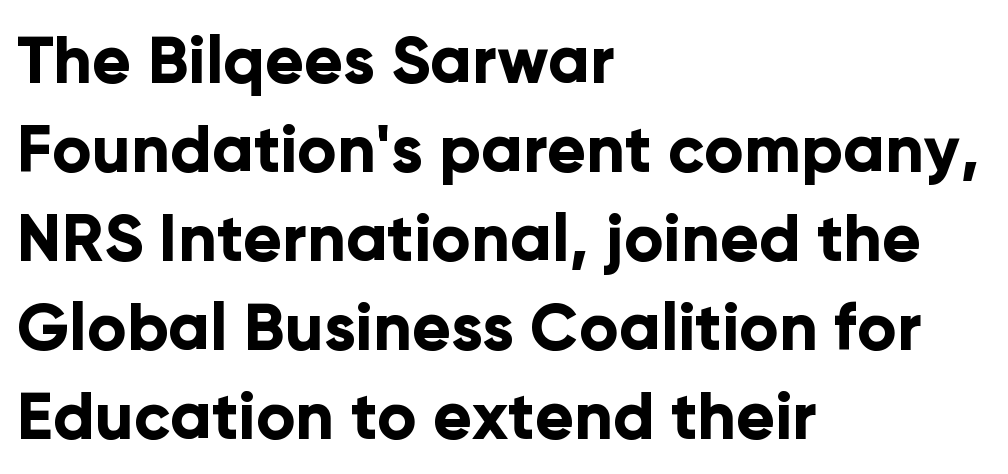
The image shows 65 px bold sans-serif type, upright; set left-aligned, normal line spacing (1.37x), normal letter spacing, not underlined; low stroke contrast and a medium x-height.
